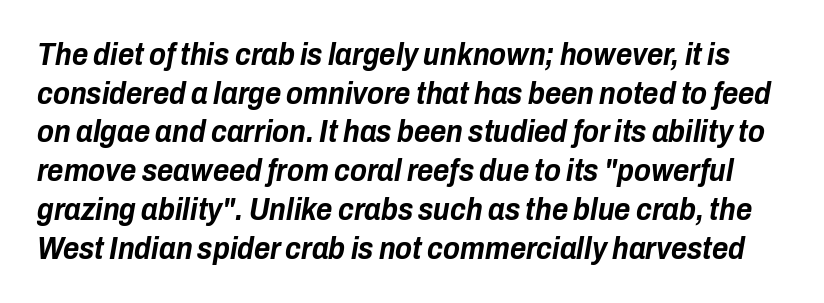
Q: Is the text bold? A: Yes.
Q: Is the text italic (slanted)? A: Yes, it leans right by about 10 degrees.
Q: Is the text underlined? A: No.
Q: Is the spacing between letters normal or unusually wide? A: Normal.
Q: Is the spacing between lines tight, normal or loose? A: Normal.
Q: Width (condensed, normal, or wide)? A: Condensed.
Q: Stroke contrast? A: Low.
Q: x-height? A: Medium.
Q: Monospaced? A: No.
